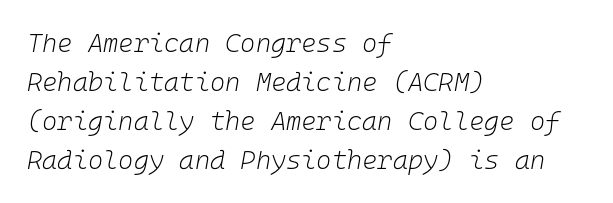
{"italic": "yes", "lean": "right", "slant_degrees": 10, "bold": "no", "underline": "no", "align": "left", "line_spacing": "normal", "line_spacing_ratio": 1.5, "letter_spacing": "normal", "letter_spacing_em": 0.0, "glyph_px": 26}
